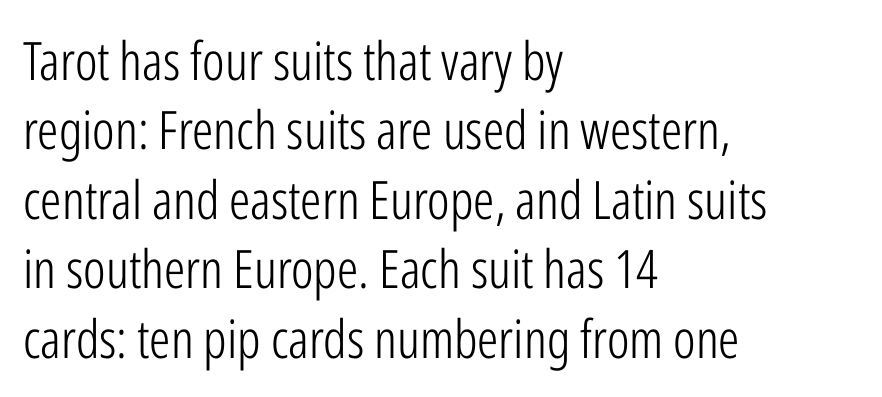
Tracking value appears to be zero — textbook default spacing. These glyphs show unthickened strokes, regular width or finer. Leftover space on each line is placed entirely after the last word. What kind of face is this? One without serifs — a sans. Evenly set lines give the paragraph a standard silhouette. The passage shown is not underscored anywhere.
